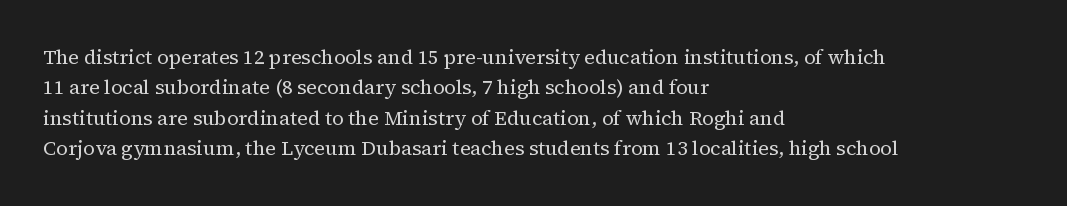
The image shows 20 px text type, upright; set left-aligned, normal line spacing (1.52x), normal letter spacing, not underlined.
